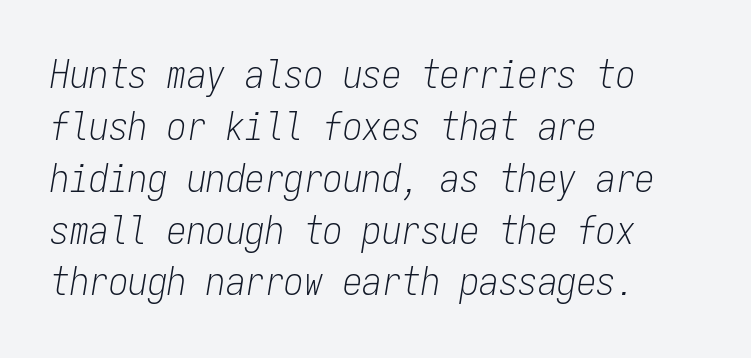
The rendering uses typewriter-style spacing with identical character cells. A typesetter would call this leading conventional body-copy spacing. Inter-character spacing is left at the font's built-in metrics. The letterforms sit at book weight or below.
